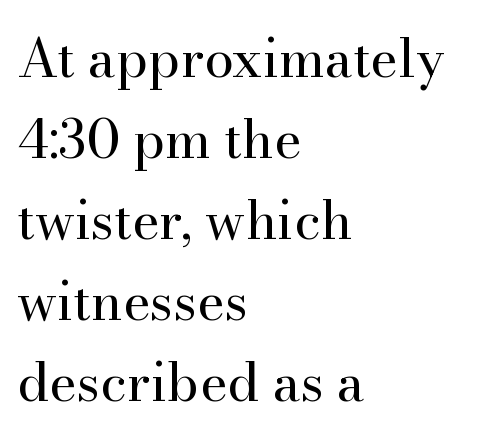
{"serif": "yes", "italic": "no", "bold": "no", "weight": "regular", "width": "normal", "stroke_contrast": "high", "x_height": "small", "monospaced": "no", "underline": "no", "align": "left", "line_spacing": "normal", "line_spacing_ratio": 1.53, "letter_spacing": "normal", "letter_spacing_em": 0.0, "glyph_px": 53}
